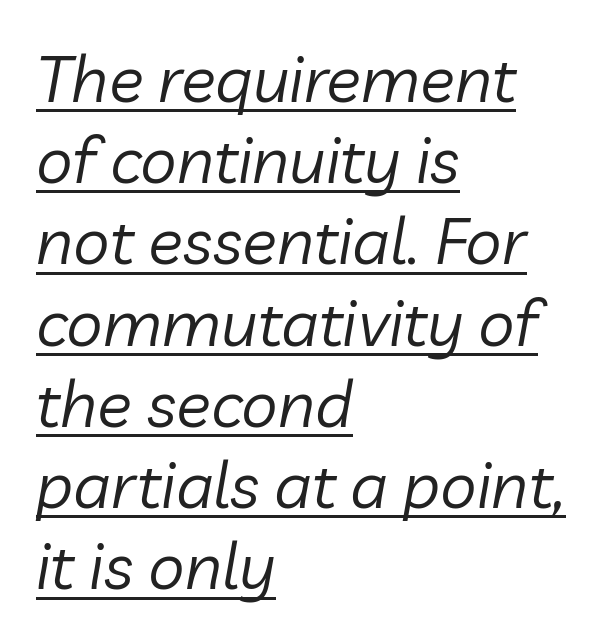
{"italic": "yes", "lean": "right", "slant_degrees": 10, "bold": "no", "weight": "regular", "width": "normal", "stroke_contrast": "low", "x_height": "medium", "monospaced": "no", "underline": "yes", "align": "left", "line_spacing": "normal", "line_spacing_ratio": 1.25, "letter_spacing": "normal", "letter_spacing_em": 0.0, "glyph_px": 65}
